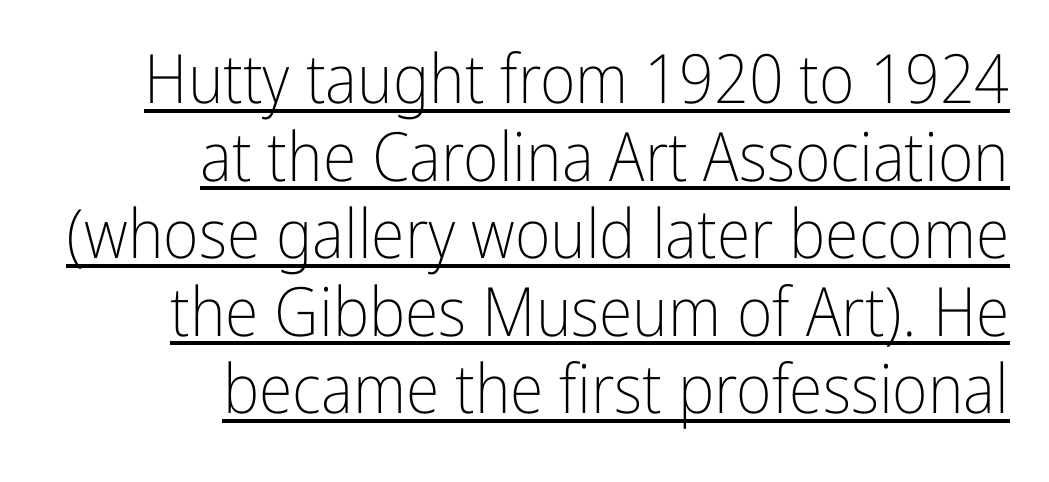
Q: Is the text bold? A: No.
Q: Is the text italic (slanted)? A: No, it is upright.
Q: Is the typeface a serif or a sans-serif typeface? A: Sans-serif.
Q: Is the text underlined? A: Yes.
Q: How is the paragraph aligned? A: Right-aligned.
Q: Is the spacing between letters normal or unusually wide? A: Normal.
Q: Is the spacing between lines tight, normal or loose? A: Tight.
Q: Width (condensed, normal, or wide)? A: Condensed.
Q: Stroke contrast? A: Low.
Q: x-height? A: Medium.
Q: Monospaced? A: No.
